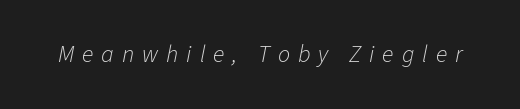
Each stroke keeps to a modest, everyday thickness or less. Each row of text sits above clean, open space. Letter spacing: wide. Would a proofreader flag this as italicized? Yes.
